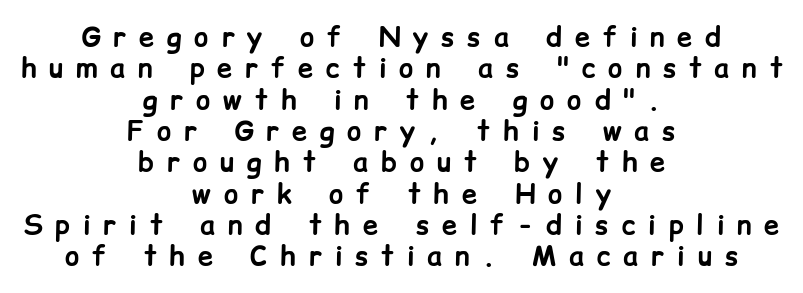
Is there any slant? The stems are plumb. There is plenty of visible air inserted between adjacent glyphs. Underlining? Definitely not there. In terms of weight, the rendering is a true, heavy bold. This rendering uses center alignment, leaving both contours irregular but symmetric.
